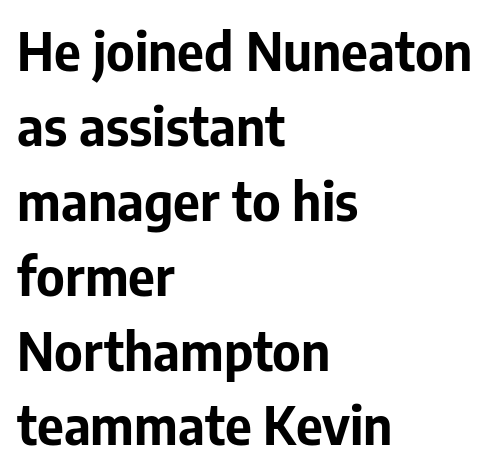
Q: Is the text bold? A: Yes.
Q: Is the text italic (slanted)? A: No, it is upright.
Q: Is the typeface a serif or a sans-serif typeface? A: Sans-serif.
Q: Is the text underlined? A: No.
Q: How is the paragraph aligned? A: Left-aligned.
Q: Is the spacing between letters normal or unusually wide? A: Normal.
Q: Is the spacing between lines tight, normal or loose? A: Normal.
Q: Width (condensed, normal, or wide)? A: Normal.
Q: Stroke contrast? A: Low.
Q: x-height? A: Medium.
Q: Monospaced? A: No.
